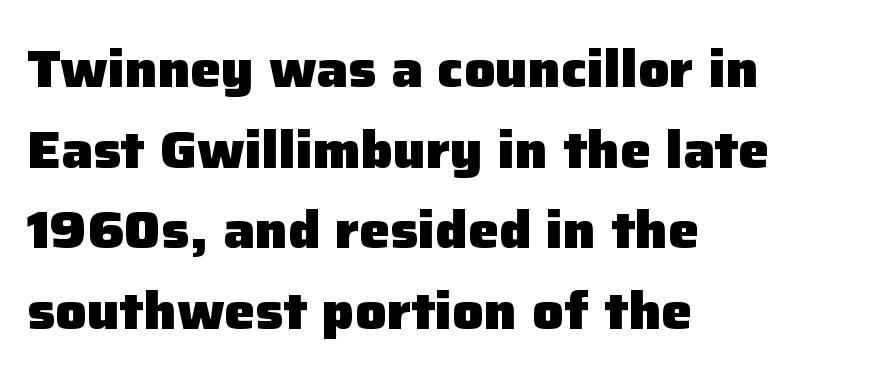
Q: Is the text bold? A: Yes.
Q: Is the text italic (slanted)? A: No, it is upright.
Q: Is the typeface a serif or a sans-serif typeface? A: Sans-serif.
Q: Is the text underlined? A: No.
Q: How is the paragraph aligned? A: Left-aligned.
Q: Is the spacing between letters normal or unusually wide? A: Normal.
Q: Is the spacing between lines tight, normal or loose? A: Normal.
Q: Width (condensed, normal, or wide)? A: Normal.
Q: Stroke contrast? A: Low.
Q: x-height? A: Medium.
Q: Monospaced? A: No.
